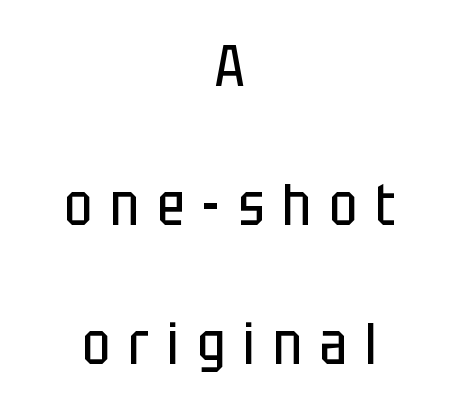
Q: Is the text bold? A: No.
Q: Is the text italic (slanted)? A: No, it is upright.
Q: Is the typeface a serif or a sans-serif typeface? A: Sans-serif.
Q: Is the text underlined? A: No.
Q: How is the paragraph aligned? A: Centered.
Q: Is the spacing between letters normal or unusually wide? A: Unusually wide.
Q: Is the spacing between lines tight, normal or loose? A: Loose.
Q: Width (condensed, normal, or wide)? A: Condensed.
Q: Stroke contrast? A: Low.
Q: x-height? A: Large.
Q: Monospaced? A: No.
